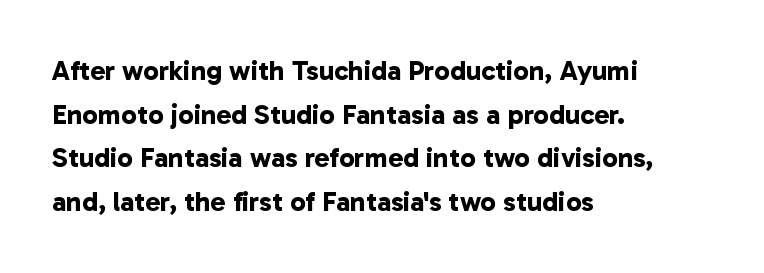
Horizontal alignment here is leftward, the default for most running prose. One glance says typical: line gaps are just what's usual. This sample has the flowing, uneven cadence of proportional lettering. Summary of weight: heavy, a full bold. Check under the words: just untouched page.
